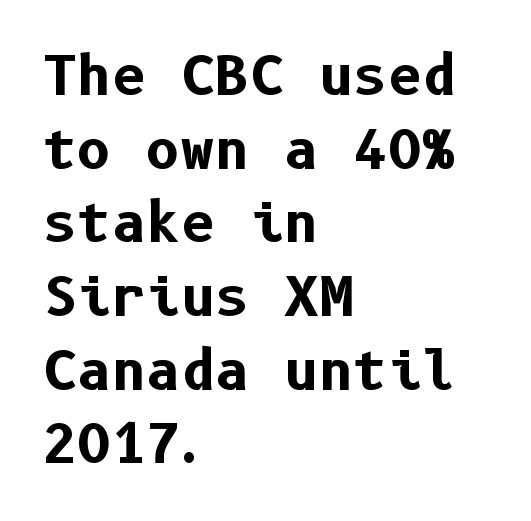
The image shows 53 px bold sans-serif type, upright; set left-aligned, normal line spacing (1.39x), normal letter spacing, not underlined; low stroke contrast and a medium x-height.
